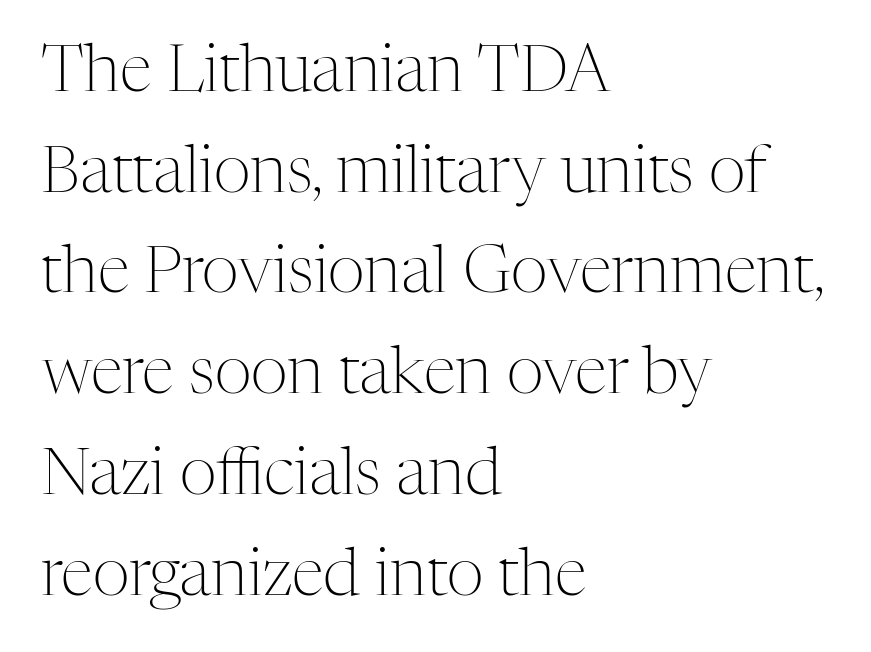
Q: Is the text bold? A: No.
Q: Is the text italic (slanted)? A: No, it is upright.
Q: Is the typeface a serif or a sans-serif typeface? A: Serif.
Q: Is the text underlined? A: No.
Q: How is the paragraph aligned? A: Left-aligned.
Q: Is the spacing between letters normal or unusually wide? A: Normal.
Q: Is the spacing between lines tight, normal or loose? A: Normal.
Q: Width (condensed, normal, or wide)? A: Normal.
Q: Stroke contrast? A: Medium.
Q: x-height? A: Medium.
Q: Monospaced? A: No.
